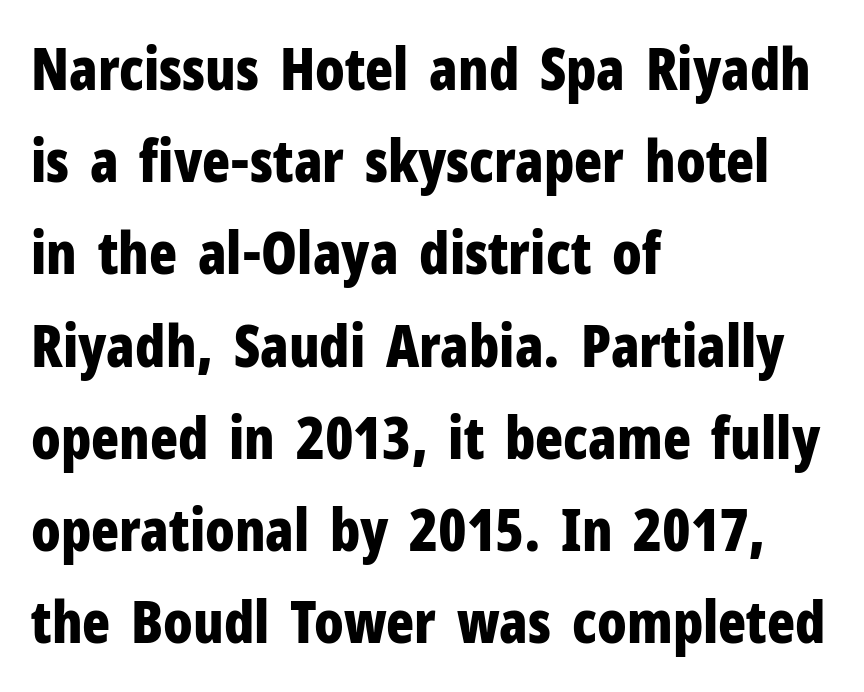
{"serif": "no", "italic": "no", "bold": "yes", "weight": "bold", "width": "condensed", "stroke_contrast": "low", "x_height": "medium", "monospaced": "no", "underline": "no", "align": "left", "line_spacing": "normal", "line_spacing_ratio": 1.59, "letter_spacing": "normal", "letter_spacing_em": 0.0, "glyph_px": 58}
